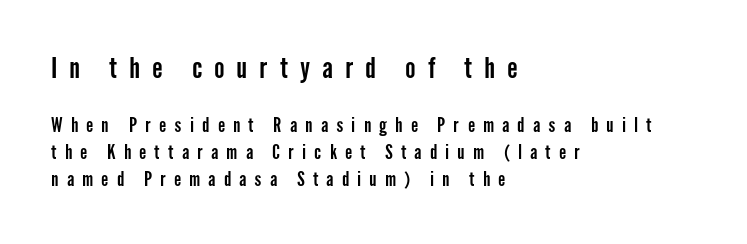
The image shows 28 px condensed sans-serif type, upright; set left-aligned, normal line spacing (1.42x), unusually wide letter spacing (+0.43 em), not underlined; the first (top) block is 1.47x larger; low stroke contrast and a medium x-height.
